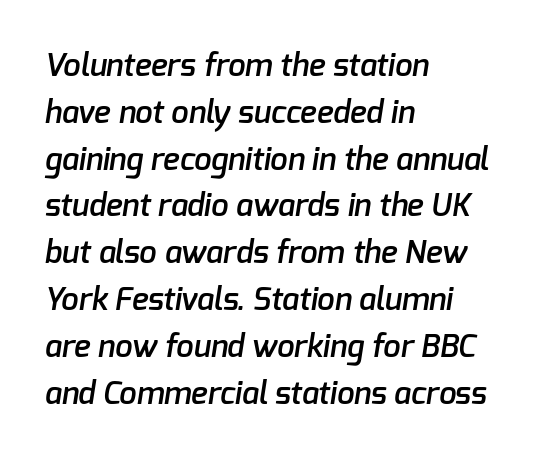
The image shows 31 px semibold sans-serif type; set left-aligned, normal line spacing (1.51x), normal letter spacing, not underlined; low stroke contrast and a medium x-height.
